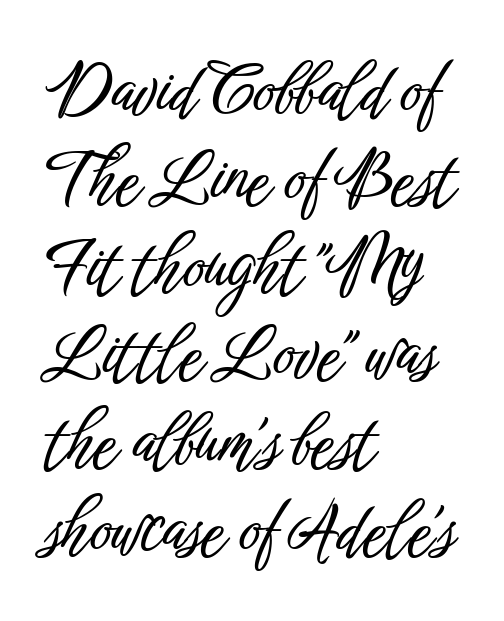
Is the block centered? No — it sits flush against the left margin. The strip under each line holds only bare page. Normally led — the rows are evenly, conventionally spaced. The gaps between neighbouring characters are ordinary and unremarkable. Varying glyph widths throughout — classic text-font behaviour.
